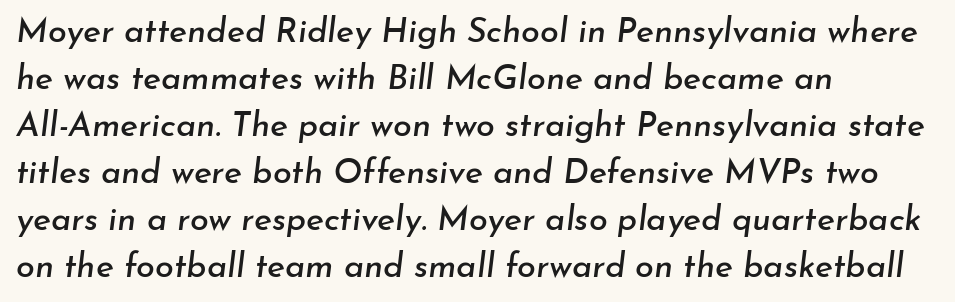
The image shows 34 px text type, italic (leaning right); set left-aligned, normal line spacing (1.38x), normal letter spacing, not underlined; low stroke contrast and a small x-height.
